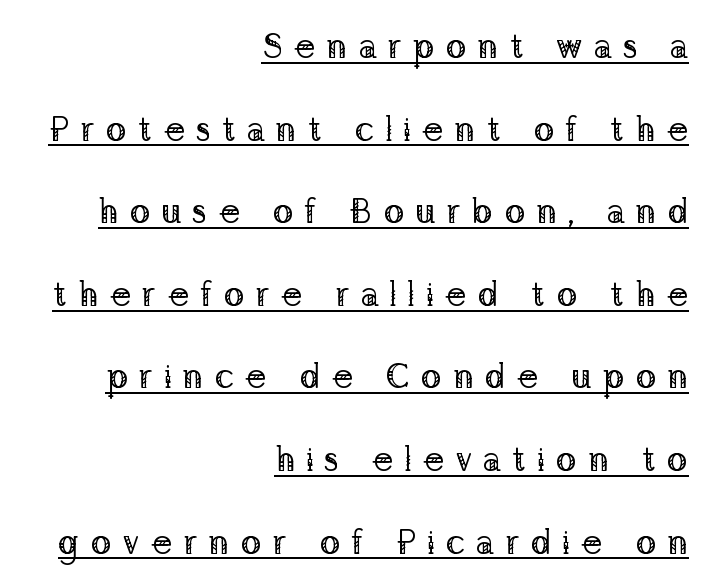
{"serif": "yes", "italic": "no", "bold": "no", "weight": "regular", "width": "normal", "stroke_contrast": "low", "x_height": "medium", "monospaced": "no", "underline": "yes", "align": "right", "line_spacing": "loose", "line_spacing_ratio": 2.36, "letter_spacing": "wide", "letter_spacing_em": 0.3, "glyph_px": 35}
